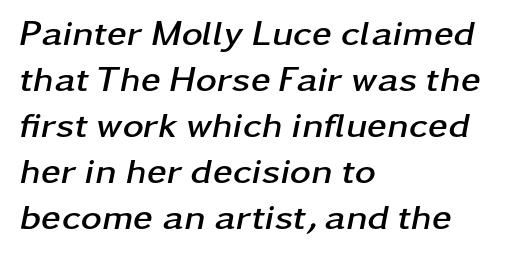
Q: Is the text bold? A: Yes.
Q: Is the text italic (slanted)? A: Yes, it leans right by about 11 degrees.
Q: Is the text underlined? A: No.
Q: How is the paragraph aligned? A: Left-aligned.
Q: Is the spacing between letters normal or unusually wide? A: Normal.
Q: Is the spacing between lines tight, normal or loose? A: Normal.
Q: Width (condensed, normal, or wide)? A: Wide.
Q: Stroke contrast? A: Low.
Q: x-height? A: Medium.
Q: Monospaced? A: No.
